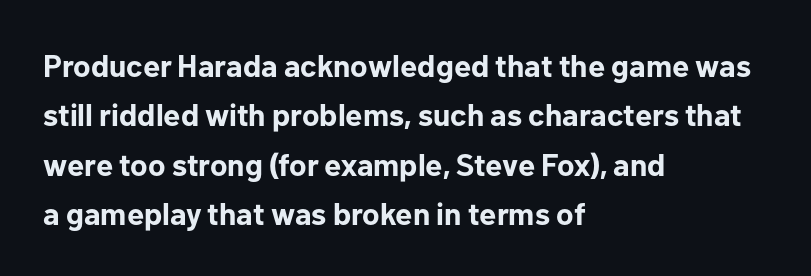
{"serif": "no", "italic": "no", "bold": "yes", "weight": "bold", "width": "normal", "stroke_contrast": "low", "x_height": "medium", "monospaced": "no", "underline": "no", "align": "left", "line_spacing": "normal", "line_spacing_ratio": 1.59, "letter_spacing": "normal", "letter_spacing_em": 0.0, "glyph_px": 31}
